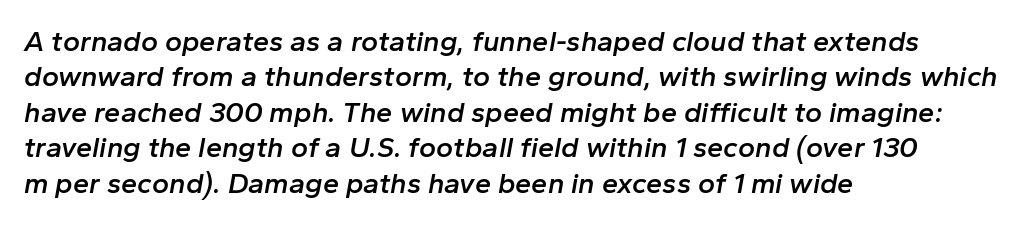
{"italic": "yes", "lean": "right", "slant_degrees": 10, "bold": "semi", "weight": "semibold", "width": "normal", "stroke_contrast": "low", "x_height": "medium", "monospaced": "no", "underline": "no", "align": "left", "line_spacing_ratio": 1.22, "letter_spacing": "normal", "letter_spacing_em": 0.0, "glyph_px": 29}
